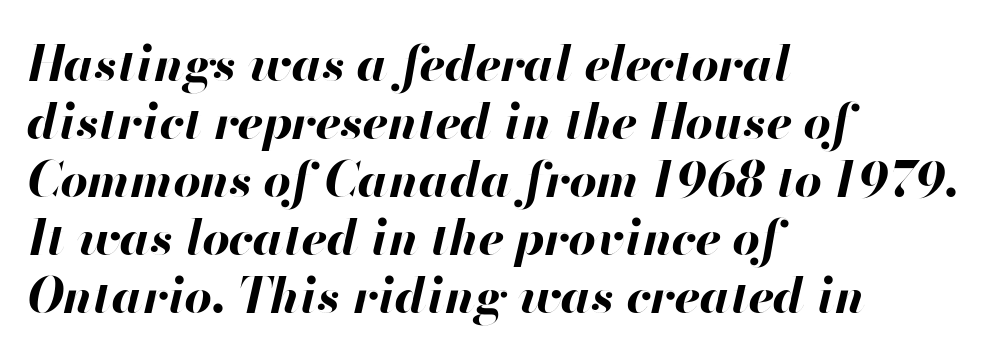
Glance below the letters and you will spot only blank space. The whole block is typeset with a tilt. Typeset ragged right — the left edge is the straight one. Does the weight exceed regular? Yes, all the way to bold.
